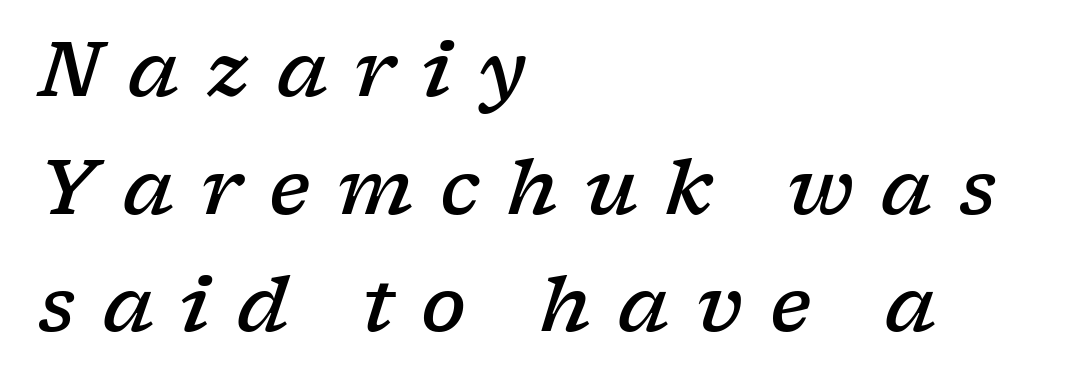
{"serif": "yes", "italic": "yes", "lean": "right", "slant_degrees": 17, "bold": "semi", "weight": "semibold", "width": "wide", "stroke_contrast": "low", "x_height": "medium", "monospaced": "no", "underline": "no", "align": "left", "line_spacing": "normal", "line_spacing_ratio": 1.57, "letter_spacing": "wide", "letter_spacing_em": 0.36, "glyph_px": 75}
